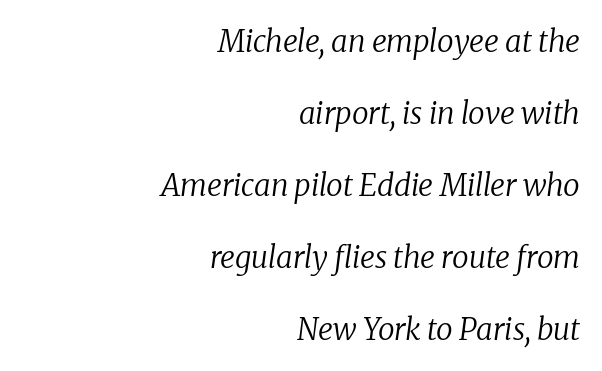
Q: Is the text bold? A: No.
Q: Is the text italic (slanted)? A: Yes, it leans right by about 8 degrees.
Q: Is the typeface a serif or a sans-serif typeface? A: Serif.
Q: Is the text underlined? A: No.
Q: How is the paragraph aligned? A: Right-aligned.
Q: Is the spacing between letters normal or unusually wide? A: Normal.
Q: Is the spacing between lines tight, normal or loose? A: Loose.
Q: Width (condensed, normal, or wide)? A: Normal.
Q: Stroke contrast? A: Low.
Q: x-height? A: Medium.
Q: Monospaced? A: No.
